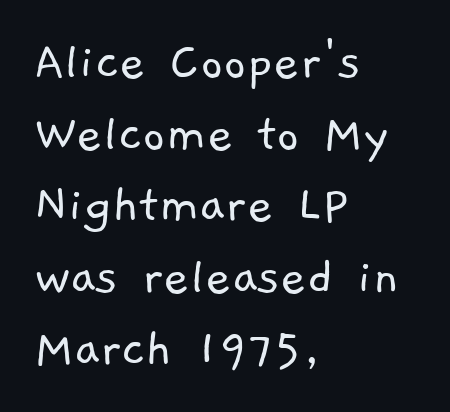
Does the copy run flush right? No — it runs flush left. Nobody drew a line under any word here. No chunkiness to these letters — they're not bold. The gaps between neighbouring characters are ordinary and unremarkable. Letterform terminals end flat and unadorned throughout the passage. The lines sit at an ordinary, default distance from one another.
